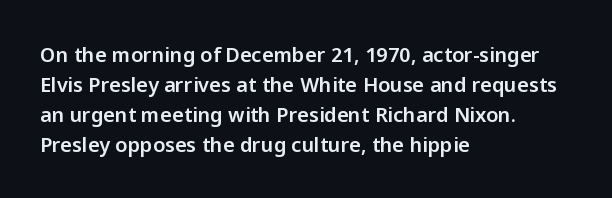
Q: Is the text italic (slanted)? A: No, it is upright.
Q: Is the text underlined? A: No.
Q: How is the paragraph aligned? A: Left-aligned.
Q: Is the spacing between letters normal or unusually wide? A: Normal.
Q: Is the spacing between lines tight, normal or loose? A: Normal.
